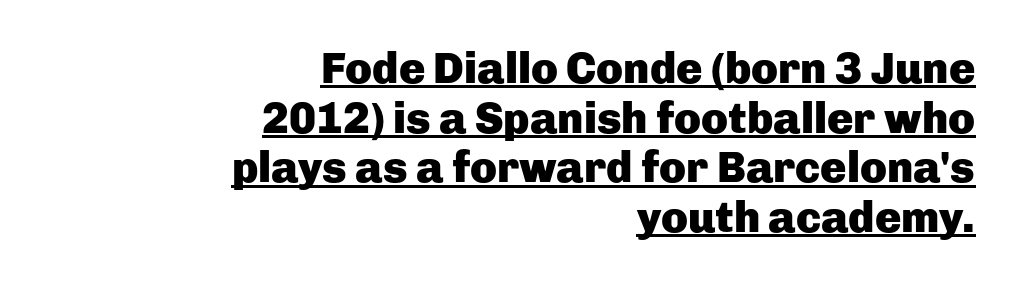
The letters advance in unequal steps, a hallmark of proportional type. The rendering uses a small line-height, squeezing the rows. Notice how thick the strokes are: this is what a full bold looks like. Nothing sits at the stroke ends, so this counts as sans-serif. The glyphs are accompanied by a horizontal stroke just below them.
